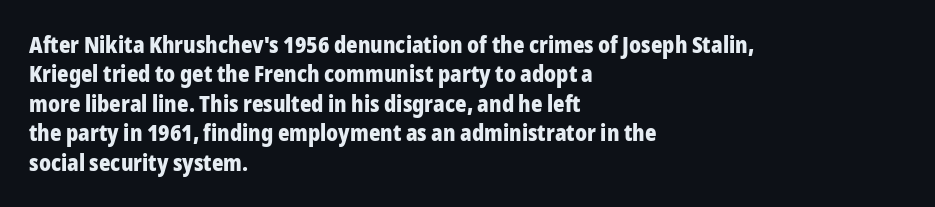
{"italic": "no", "bold": "yes", "underline": "no", "align": "left", "line_spacing": "normal", "line_spacing_ratio": 1.34, "letter_spacing": "normal", "letter_spacing_em": 0.0, "glyph_px": 22}
